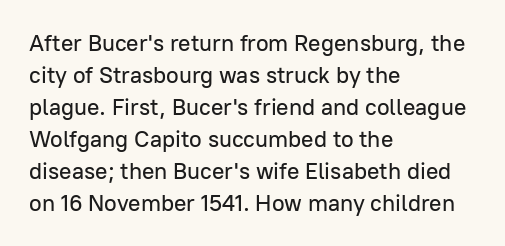
Q: Is the text italic (slanted)? A: No, it is upright.
Q: Is the text underlined? A: No.
Q: How is the paragraph aligned? A: Left-aligned.
Q: Is the spacing between letters normal or unusually wide? A: Normal.
Q: Is the spacing between lines tight, normal or loose? A: Normal.
